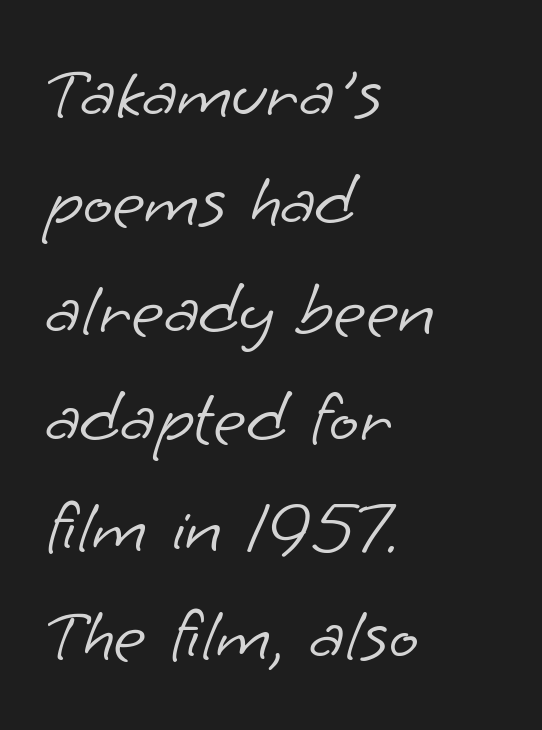
{"serif": "no", "bold": "no", "weight": "light", "width": "normal", "stroke_contrast": "low", "x_height": "small", "monospaced": "no", "underline": "no", "align": "left", "line_spacing": "normal", "line_spacing_ratio": 1.39, "letter_spacing": "normal", "letter_spacing_em": 0.0, "glyph_px": 78}
